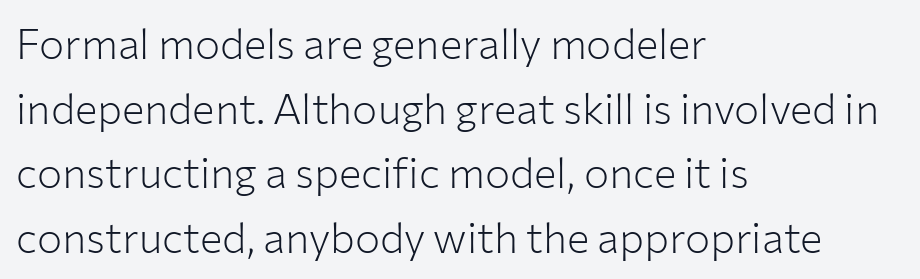
Q: Is the text bold? A: No.
Q: Is the text italic (slanted)? A: No, it is upright.
Q: Is the typeface a serif or a sans-serif typeface? A: Sans-serif.
Q: Is the text underlined? A: No.
Q: How is the paragraph aligned? A: Left-aligned.
Q: Is the spacing between letters normal or unusually wide? A: Normal.
Q: Is the spacing between lines tight, normal or loose? A: Normal.
Q: Width (condensed, normal, or wide)? A: Normal.
Q: Stroke contrast? A: Low.
Q: x-height? A: Medium.
Q: Monospaced? A: No.
